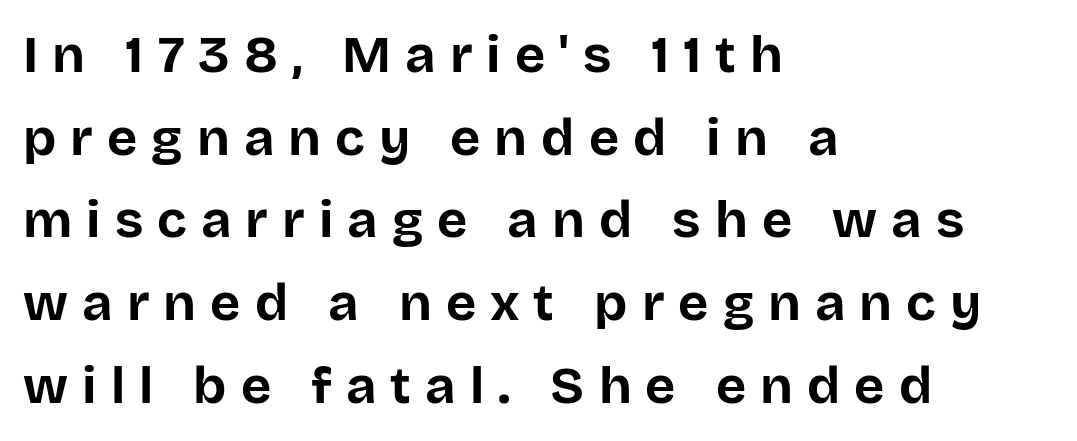
The image shows 52 px bold sans-serif type, upright; set left-aligned, normal line spacing (1.59x), unusually wide letter spacing (+0.27 em), not underlined; low stroke contrast and a large x-height.
